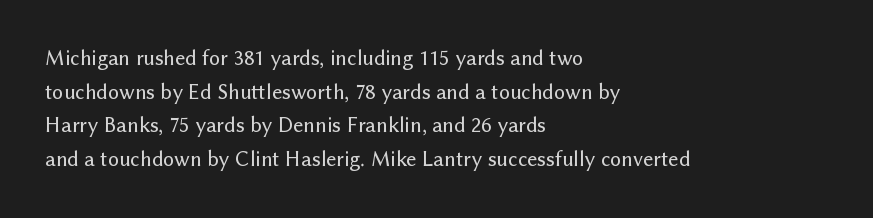
The image shows 22 px text type, upright; set left-aligned, normal line spacing (1.53x), normal letter spacing, not underlined.
